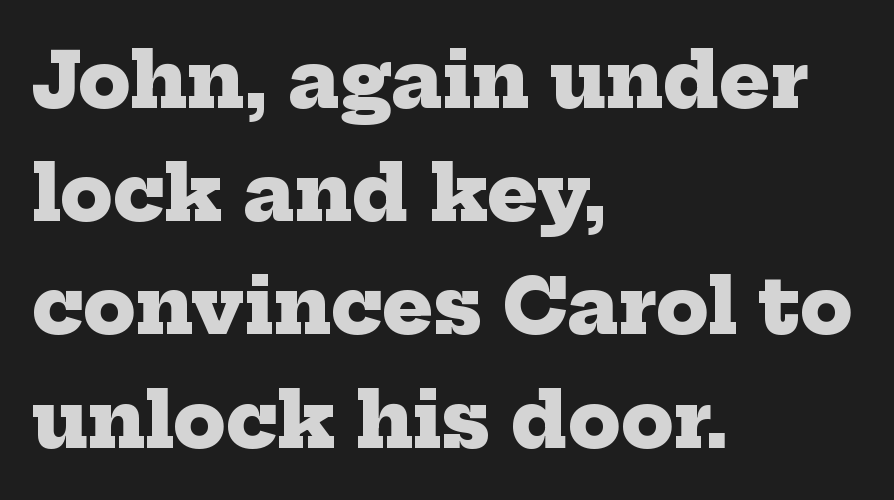
The image shows 76 px heavy serif type; set left-aligned, normal line spacing (1.49x), normal letter spacing, not underlined; low stroke contrast and a medium x-height.
